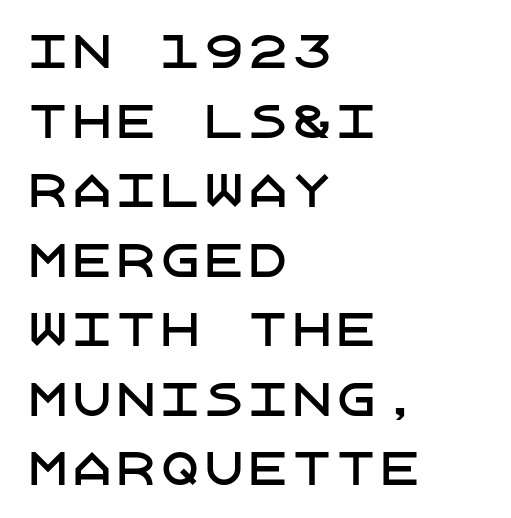
Q: Is the text italic (slanted)? A: No, it is upright.
Q: Is the typeface a serif or a sans-serif typeface? A: Sans-serif.
Q: Is the text underlined? A: No.
Q: How is the paragraph aligned? A: Left-aligned.
Q: Is the spacing between letters normal or unusually wide? A: Normal.
Q: Is the spacing between lines tight, normal or loose? A: Normal.
Q: Width (condensed, normal, or wide)? A: Normal.
Q: Stroke contrast? A: Low.
Q: x-height? A: Large.
